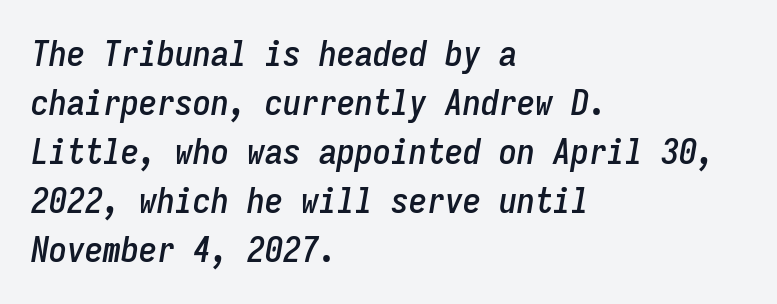
Q: Is the text italic (slanted)? A: Yes, it leans right by about 9 degrees.
Q: Is the text underlined? A: No.
Q: How is the paragraph aligned? A: Left-aligned.
Q: Is the spacing between letters normal or unusually wide? A: Normal.
Q: Is the spacing between lines tight, normal or loose? A: Normal.
Q: Width (condensed, normal, or wide)? A: Condensed.
Q: Stroke contrast? A: Low.
Q: x-height? A: Medium.
Q: Monospaced? A: Yes.
